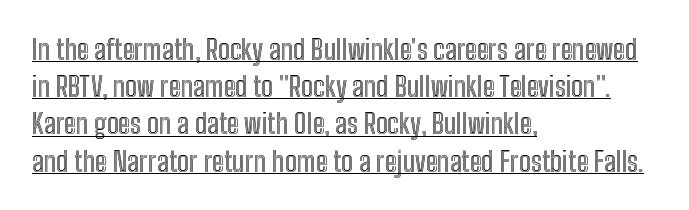
The image shows 28 px condensed type, upright; set left-aligned, normal line spacing (1.33x), normal letter spacing, underlined; a medium x-height.
